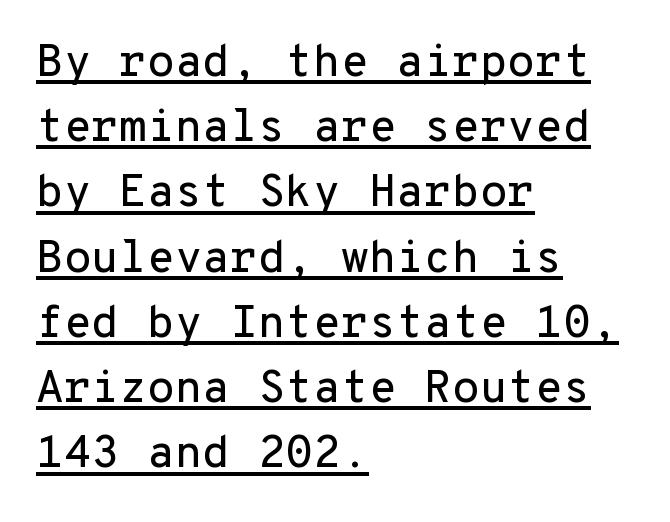
{"serif": "no", "italic": "no", "width": "normal", "stroke_contrast": "low", "x_height": "medium", "monospaced": "yes", "underline": "yes", "align": "left", "line_spacing": "normal", "line_spacing_ratio": 1.45, "letter_spacing": "normal", "letter_spacing_em": 0.0, "glyph_px": 45}
